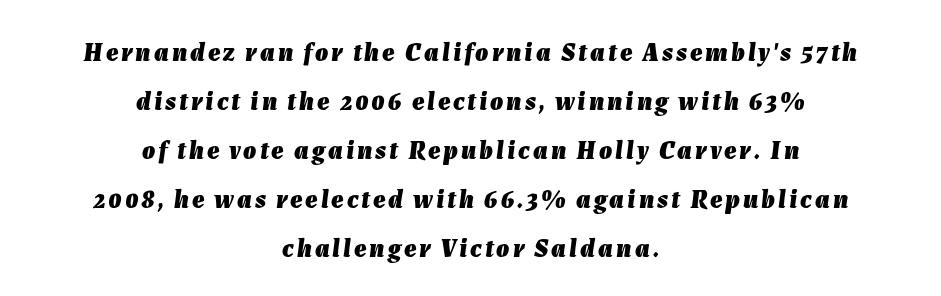
{"italic": "yes", "lean": "right", "slant_degrees": 7, "bold": "yes", "underline": "no", "align": "center", "line_spacing_ratio": 1.88, "glyph_px": 26}
